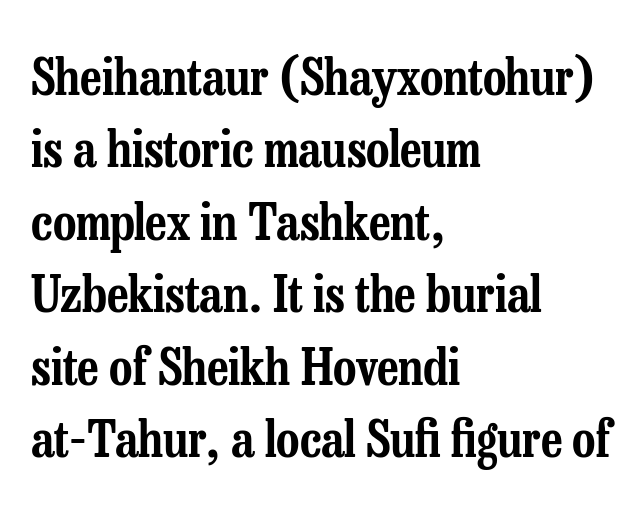
This rendering features lettering with no underline. The lettering holds an erect, upright posture throughout. How are the letters spaced? Ordinarily, with no added tracking. The letters advance in unequal steps, a hallmark of proportional type.
